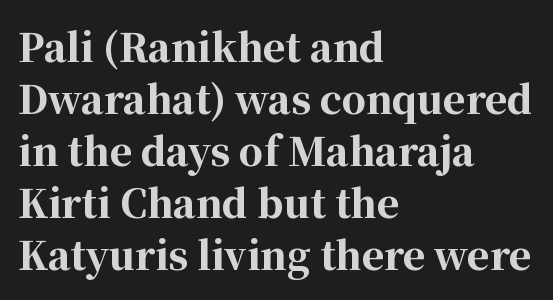
{"serif": "yes", "italic": "no", "bold": "yes", "weight": "bold", "width": "normal", "stroke_contrast": "high", "x_height": "medium", "monospaced": "no", "underline": "no", "align": "left", "line_spacing": "normal", "line_spacing_ratio": 1.37, "letter_spacing": "normal", "letter_spacing_em": 0.0, "glyph_px": 38}
